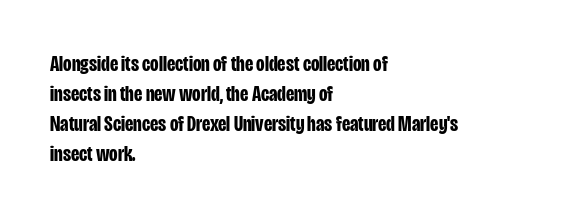
Italic: no, the glyphs are upright roman. Standard letterfit; no display-style spreading of the glyphs. Glance below the letters and you will spot only blank space. Its strokes are broad and dark, the hallmark of bold type.
